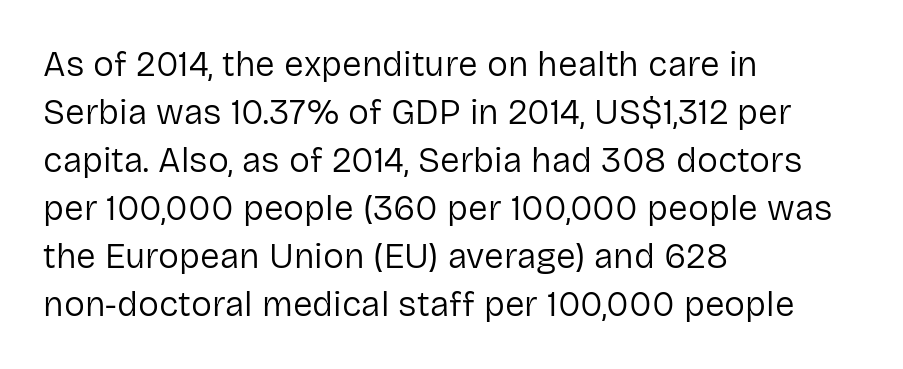
Q: Is the text bold? A: No.
Q: Is the text italic (slanted)? A: No, it is upright.
Q: Is the typeface a serif or a sans-serif typeface? A: Sans-serif.
Q: Is the text underlined? A: No.
Q: How is the paragraph aligned? A: Left-aligned.
Q: Is the spacing between letters normal or unusually wide? A: Normal.
Q: Is the spacing between lines tight, normal or loose? A: Normal.
Q: Width (condensed, normal, or wide)? A: Normal.
Q: Stroke contrast? A: Low.
Q: x-height? A: Medium.
Q: Monospaced? A: No.
